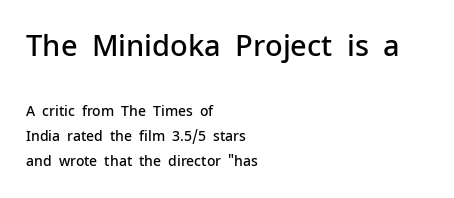
Q: Is the text bold? A: Semi-bold.
Q: Is the text italic (slanted)? A: No, it is upright.
Q: Is the typeface a serif or a sans-serif typeface? A: Sans-serif.
Q: Is the text underlined? A: No.
Q: How is the paragraph aligned? A: Left-aligned.
Q: Is the spacing between letters normal or unusually wide? A: Normal.
Q: Which block of text is set in a larger size, the first (top) or the second (bottom)? A: The first (top) one.
Q: Width (condensed, normal, or wide)? A: Normal.
Q: Stroke contrast? A: Low.
Q: x-height? A: Medium.
Q: Monospaced? A: No.
